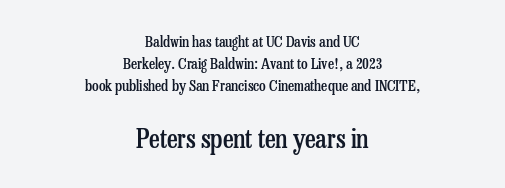
This sample keeps an unexceptional amount of space between lines. The area under the type is left untouched. Character size in the trailing block exceeds that of the leading block. The paragraph shown floats in the horizontal middle.
